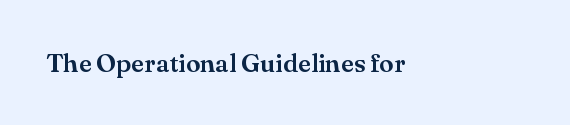
Is there any slant? The stems are plumb. Descenders are the only things crossing below the line. The line texture is even and compact thanks to regular tracking.
